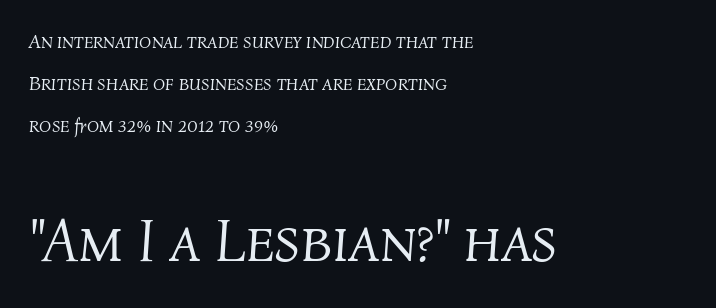
Q: Is the text bold? A: No.
Q: Is the text italic (slanted)? A: Yes, it leans right by about 4 degrees.
Q: Is the text underlined? A: No.
Q: How is the paragraph aligned? A: Left-aligned.
Q: Is the spacing between letters normal or unusually wide? A: Normal.
Q: Is the spacing between lines tight, normal or loose? A: Loose.
Q: Which block of text is set in a larger size, the first (top) or the second (bottom)? A: The second (bottom) one.
Q: Width (condensed, normal, or wide)? A: Normal.
Q: Stroke contrast? A: Medium.
Q: x-height? A: Medium.
Q: Monospaced? A: No.
